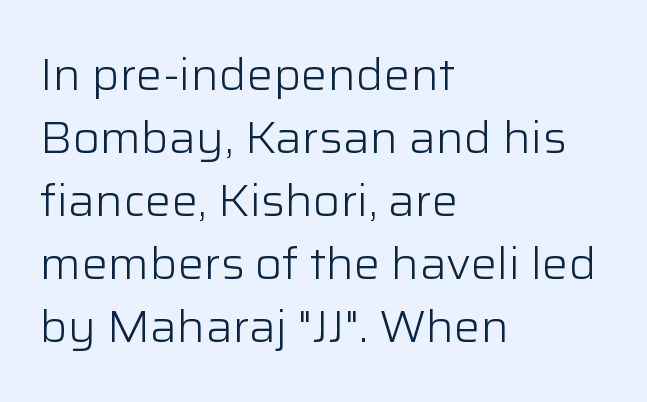
The image shows 44 px light sans-serif type, upright; set left-aligned, normal line spacing (1.43x), normal letter spacing, not underlined; low stroke contrast and a medium x-height.
